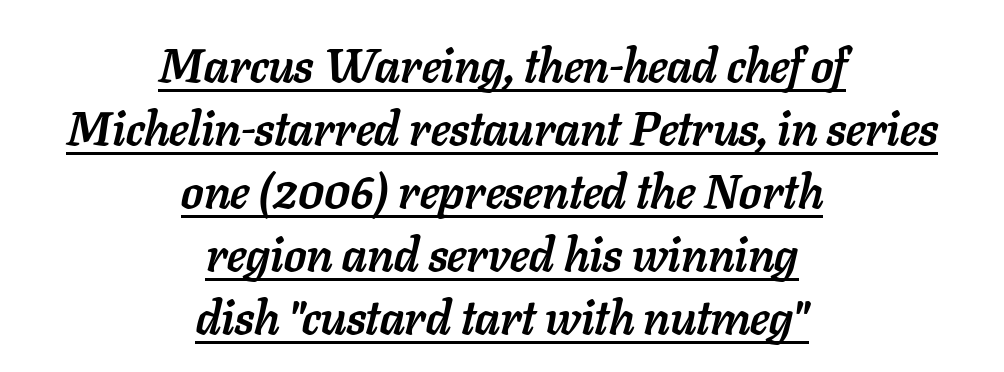
{"italic": "yes", "lean": "right", "slant_degrees": 11, "bold": "yes", "weight": "semibold", "width": "normal", "stroke_contrast": "low", "x_height": "medium", "monospaced": "no", "underline": "yes", "align": "center", "line_spacing": "normal", "line_spacing_ratio": 1.31, "letter_spacing": "normal", "letter_spacing_em": 0.0, "glyph_px": 48}
